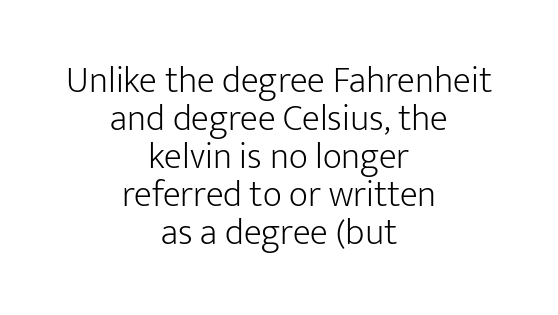
The image shows 37 px light sans-serif type, upright; set centered, tight line spacing (1.03x), normal letter spacing, not underlined; low stroke contrast and a medium x-height.
